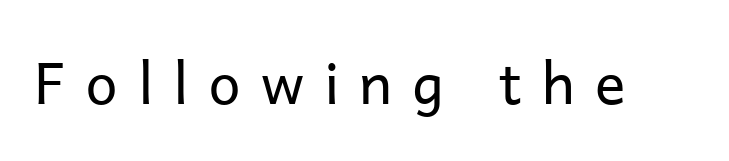
The typeface chosen for these lines omits serifs. In terms of posture, this sample is upright. Stems here are at most as thick as an everyday book face. Proportional: the letters do not fall into vertical columns. The letters are spread apart with noticeably loose tracking. Lines of text with bare space underneath.
